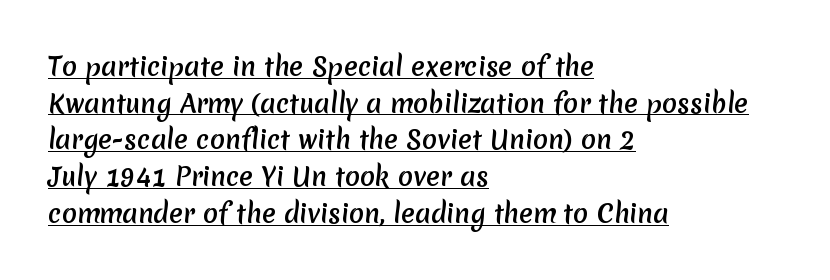
Q: Is the text underlined? A: Yes.
Q: How is the paragraph aligned? A: Left-aligned.
Q: Is the spacing between letters normal or unusually wide? A: Normal.
Q: Is the spacing between lines tight, normal or loose? A: Normal.
